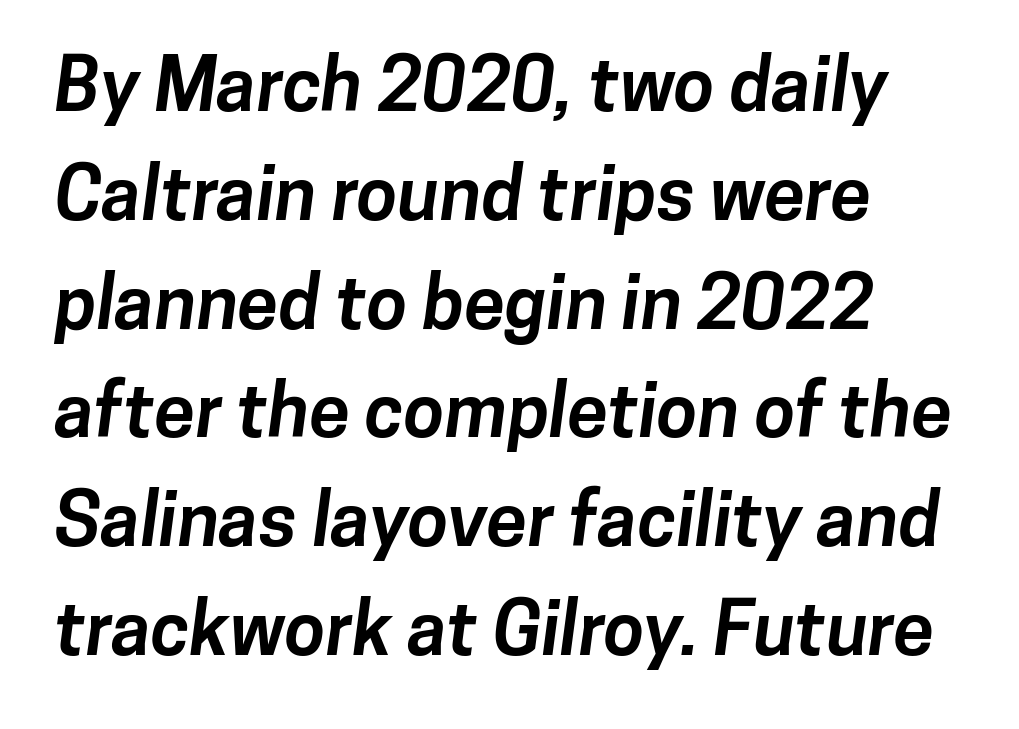
{"serif": "no", "bold": "yes", "weight": "bold", "width": "normal", "stroke_contrast": "low", "x_height": "medium", "monospaced": "no", "underline": "no", "align": "left", "line_spacing": "normal", "line_spacing_ratio": 1.47, "letter_spacing": "normal", "letter_spacing_em": 0.0, "glyph_px": 74}
